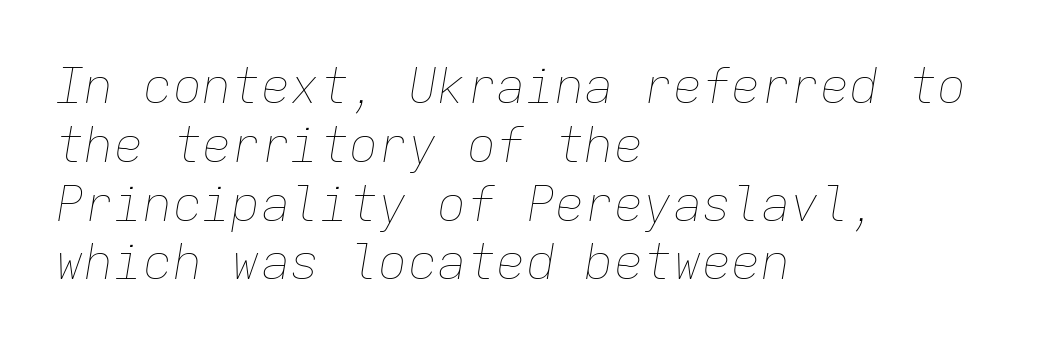
The rendering anchors every line to the left-hand side. Think of a typewriter: that constant character pitch is what you see here. Looking at the ascenders, they clearly lean. Compared with typical body copy, the letter spacing here is the same. Plain, unruled lines of type.
